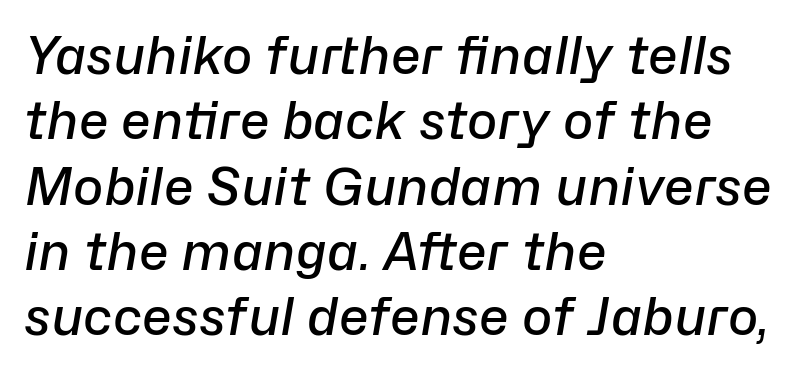
{"italic": "yes", "lean": "right", "slant_degrees": 10, "bold": "semi", "weight": "semibold", "width": "normal", "stroke_contrast": "low", "x_height": "medium", "monospaced": "no", "underline": "no", "align": "left", "line_spacing": "normal", "line_spacing_ratio": 1.28, "letter_spacing": "normal", "letter_spacing_em": 0.0, "glyph_px": 51}
